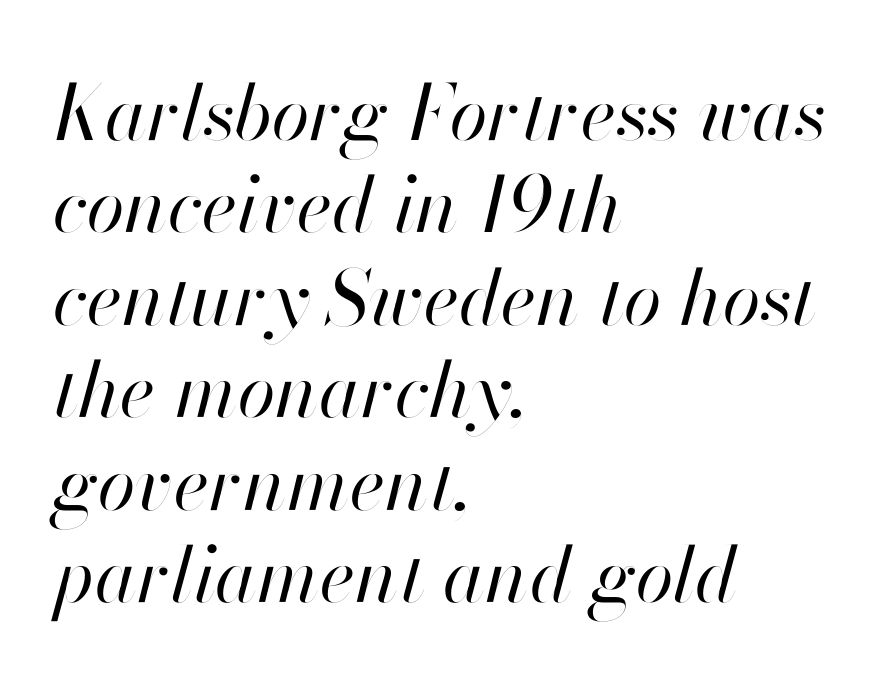
The typesetter chose a ragged-right arrangement here. Character widths vary here, with narrow letters taking less room than wide ones. The area under the type is left untouched. Summary of weight: not heavy and not bold. Slanted lettering throughout. Default kerning and tracking; the words read as compact shapes.
